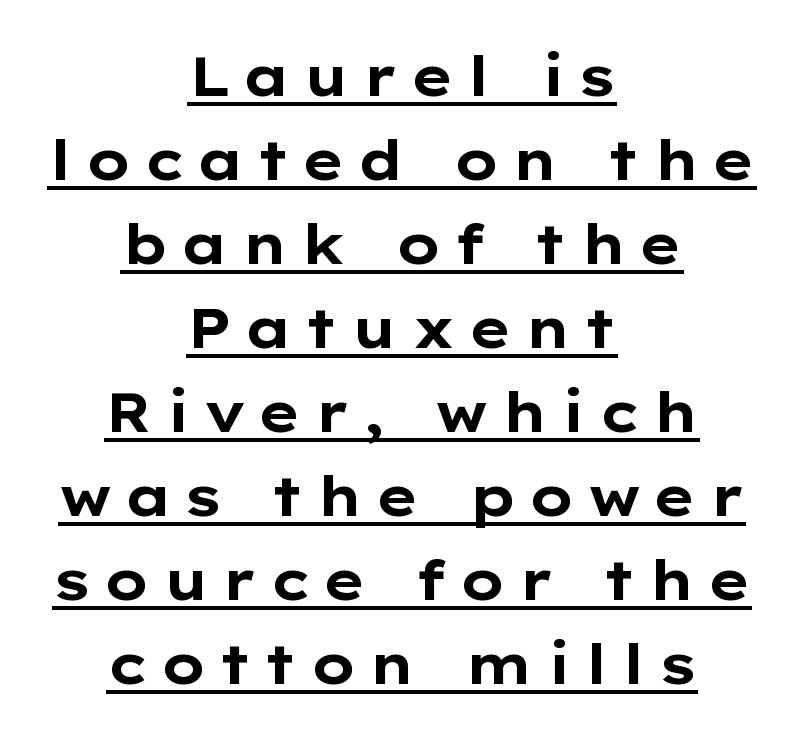
The image shows 56 px bold, wide sans-serif type, upright; set centered, normal line spacing (1.5x), unusually wide letter spacing (+0.21 em), underlined; low stroke contrast and a medium x-height.
